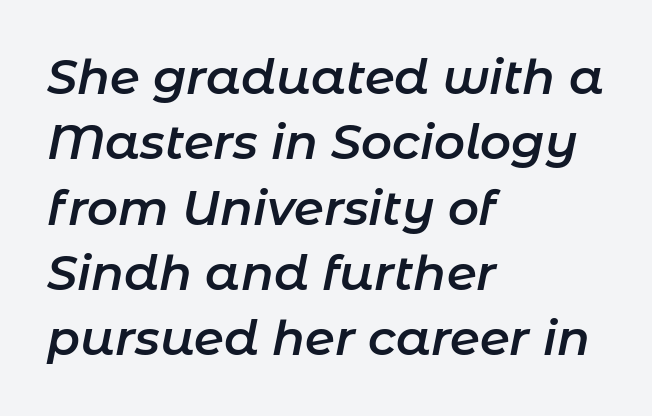
Emphasis by weight is partial: semibold. Is the type slanted? Yes — the strokes lean at a clear angle. Quick note: underline off. The rendering uses a moderate line-height, typical for paragraphs.
